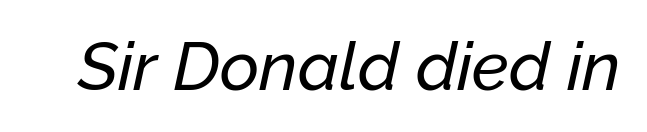
Each word holds together tightly as a unit, with standard inter-letter gaps. In terms of posture, this sample is oblique. Looks like regular typesetting: each glyph gets only the width it needs. Only glyphs here, with clear space below each row.
